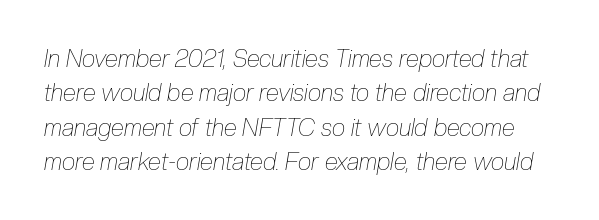
Q: Is the text bold? A: No.
Q: Is the text italic (slanted)? A: Yes, it leans right by about 10 degrees.
Q: Is the text underlined? A: No.
Q: Is the spacing between letters normal or unusually wide? A: Normal.
Q: Is the spacing between lines tight, normal or loose? A: Normal.
